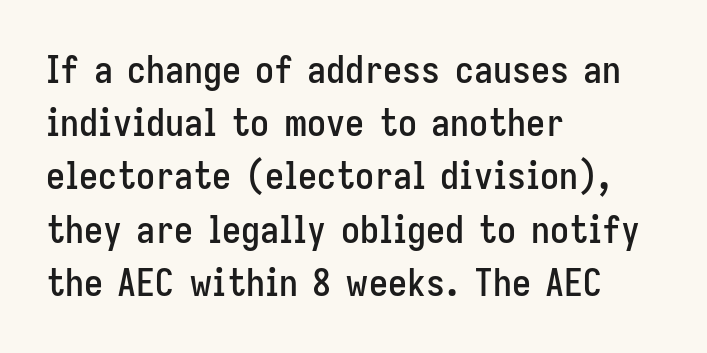
The image shows 38 px condensed sans-serif type, upright; set left-aligned, normal line spacing (1.4x), normal letter spacing, not underlined; low stroke contrast and a medium x-height.
